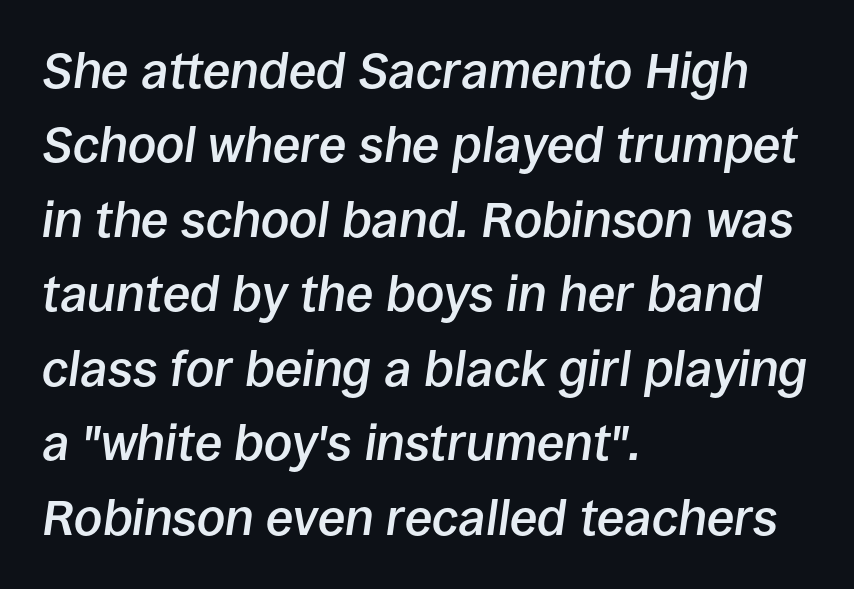
The words here are not underlined. Here the designer chose a conventional face with non-uniform glyph widths. Is the type slanted? Yes — the strokes lean at a clear angle. Words appear dense and cohesive because spacing is normal.
